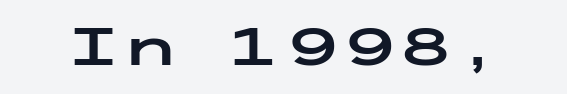
{"serif": "no", "italic": "no", "width": "wide", "stroke_contrast": "low", "x_height": "medium", "underline": "no", "letter_spacing": "normal", "letter_spacing_em": 0.0, "glyph_px": 52}
